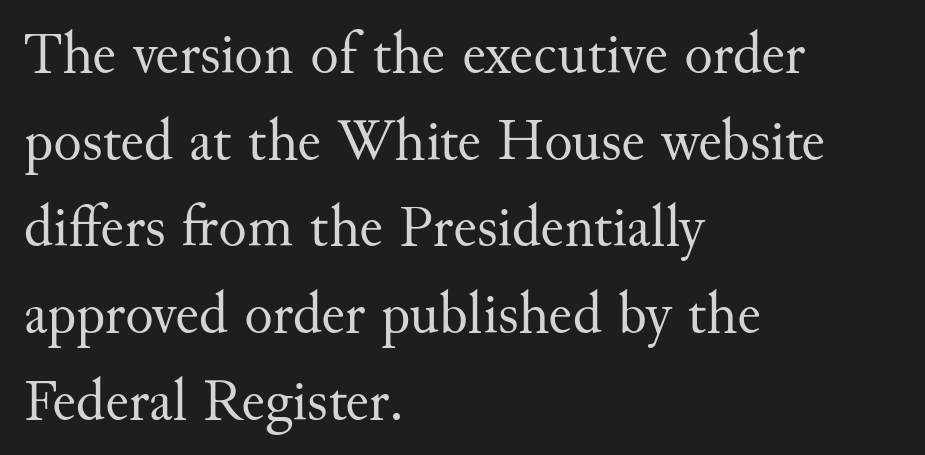
Q: Is the text bold? A: No.
Q: Is the text italic (slanted)? A: No, it is upright.
Q: Is the typeface a serif or a sans-serif typeface? A: Serif.
Q: Is the text underlined? A: No.
Q: How is the paragraph aligned? A: Left-aligned.
Q: Is the spacing between letters normal or unusually wide? A: Normal.
Q: Is the spacing between lines tight, normal or loose? A: Normal.
Q: Width (condensed, normal, or wide)? A: Normal.
Q: Stroke contrast? A: Medium.
Q: x-height? A: Small.
Q: Monospaced? A: No.
